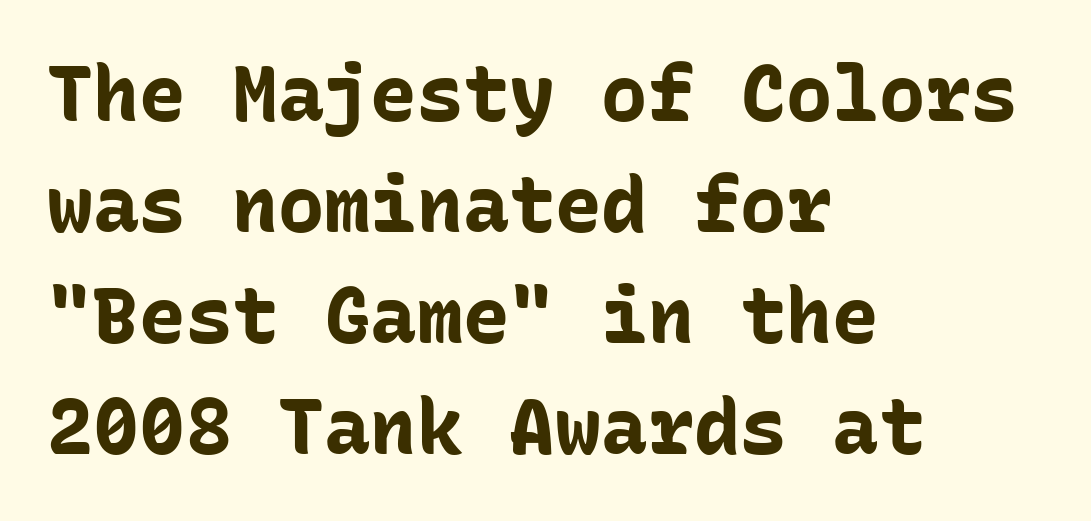
The letters march in equal steps, a hallmark of fixed-pitch type. The letters stand straight up with perfectly vertical stems. Heavy, bold letterforms. Serifs: no, the terminals of the letterforms are clean. The words here are not underlined. The rendering uses a moderate line-height, typical for paragraphs.
